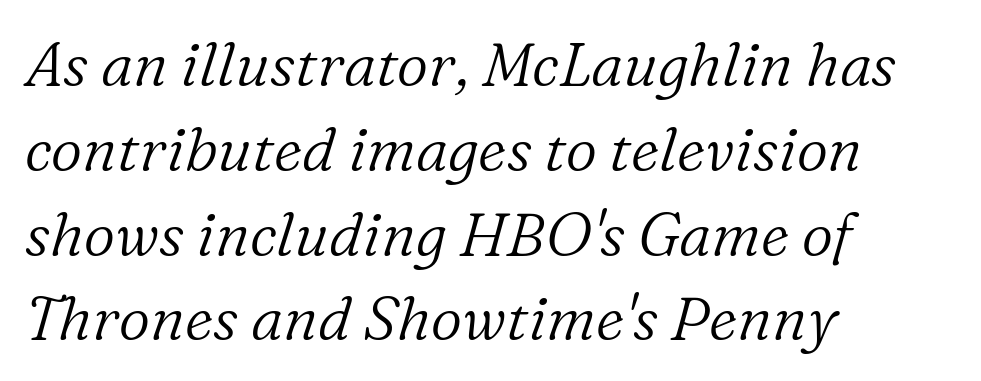
{"serif": "yes", "italic": "yes", "lean": "right", "slant_degrees": 16, "bold": "no", "weight": "light", "width": "normal", "stroke_contrast": "low", "x_height": "medium", "monospaced": "no", "underline": "no", "align": "left", "line_spacing": "normal", "line_spacing_ratio": 1.39, "letter_spacing": "normal", "letter_spacing_em": 0.0, "glyph_px": 61}
